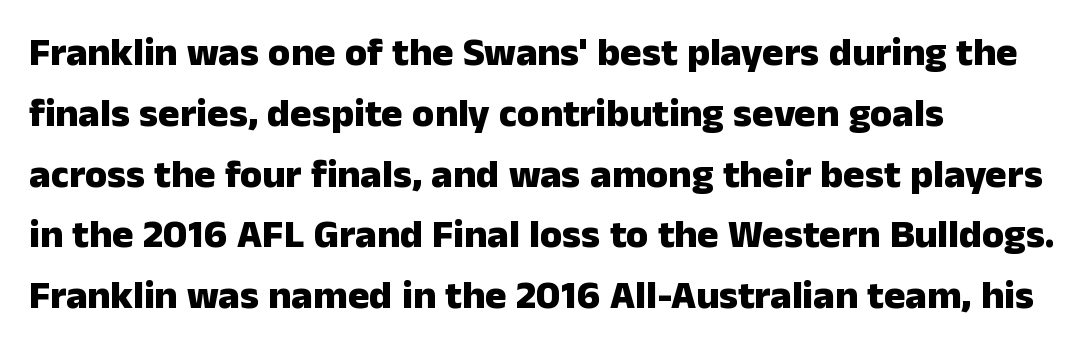
The image shows 40 px heavy sans-serif type, upright; set left-aligned, normal line spacing (1.52x), normal letter spacing, not underlined; low stroke contrast and a medium x-height.
